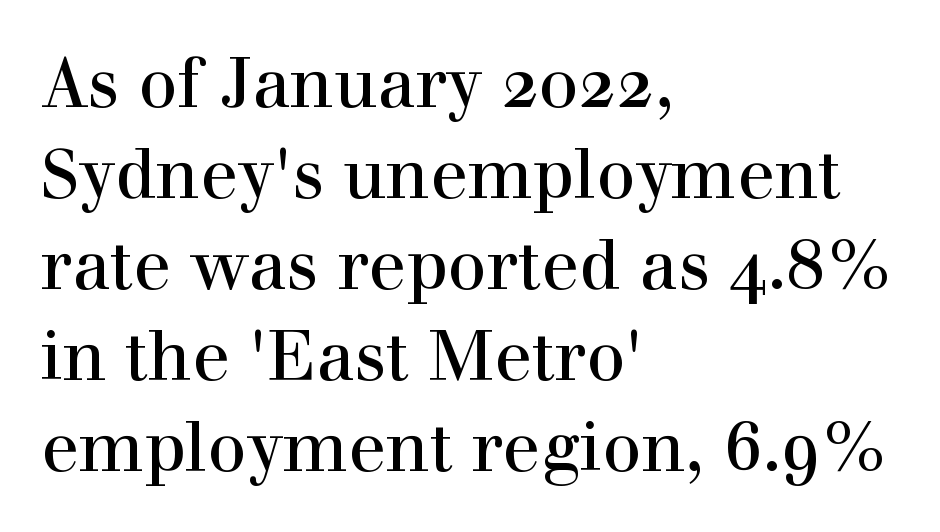
The lettering stays uniformly vertical, giving the passage a roman look. Look at the bottom of the vertical strokes: they flare into serifs here. Each letter keeps its own natural width here, so spacing adapts to shape. Rows of type keep a routine distance in the vertical direction. Each row of text sits above clean, open space. A student would call this left alignment; a typographer would say flush left, rag right.
